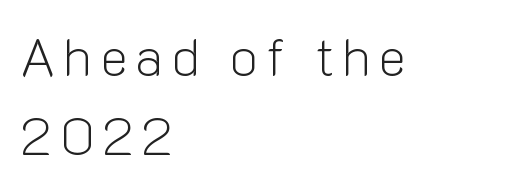
Do the characters align in a grid? No, the font is proportional. Is the block centered? No — it sits flush against the left margin. Rows of type keep a routine distance in the vertical direction. Glance below the letters and you will spot only blank space. The designer went with a sans here, leaving each stem footless. Italic? Not at all — the glyphs are vertical.
